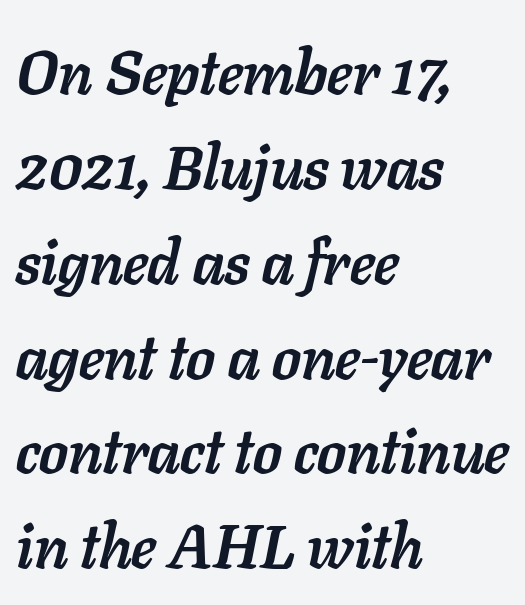
Q: Is the text bold? A: Yes.
Q: Is the text italic (slanted)? A: Yes, it leans right by about 11 degrees.
Q: Is the text underlined? A: No.
Q: How is the paragraph aligned? A: Left-aligned.
Q: Is the spacing between letters normal or unusually wide? A: Normal.
Q: Is the spacing between lines tight, normal or loose? A: Normal.
Q: Width (condensed, normal, or wide)? A: Normal.
Q: Stroke contrast? A: Low.
Q: x-height? A: Medium.
Q: Monospaced? A: No.
